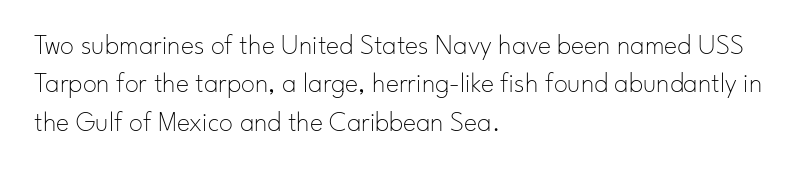
The letters look calm and open, with moderate or lighter stems. The letters stand straight up with perfectly vertical stems. A bare baseline throughout the passage. Students, note that the glyphs here touch the page at normal intervals.
